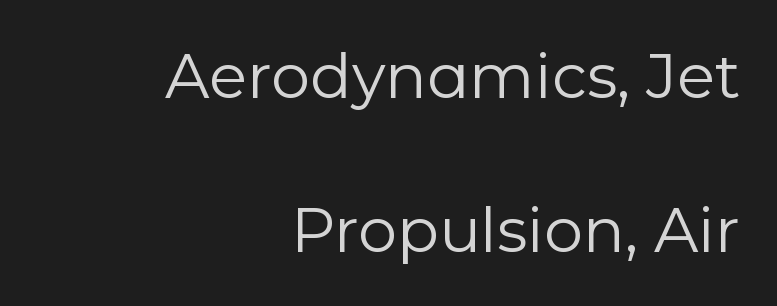
Q: Is the text bold? A: No.
Q: Is the text italic (slanted)? A: No, it is upright.
Q: Is the typeface a serif or a sans-serif typeface? A: Sans-serif.
Q: Is the text underlined? A: No.
Q: How is the paragraph aligned? A: Right-aligned.
Q: Is the spacing between letters normal or unusually wide? A: Normal.
Q: Is the spacing between lines tight, normal or loose? A: Loose.
Q: Width (condensed, normal, or wide)? A: Normal.
Q: Stroke contrast? A: Low.
Q: x-height? A: Medium.
Q: Monospaced? A: No.
